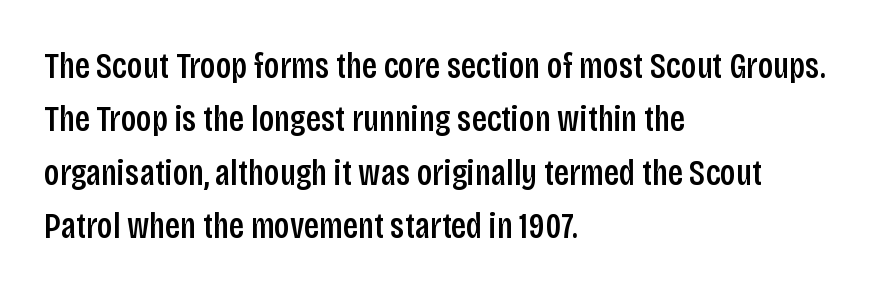
{"serif": "no", "italic": "no", "width": "condensed", "stroke_contrast": "low", "x_height": "large", "monospaced": "no", "underline": "no", "align": "left", "line_spacing": "normal", "line_spacing_ratio": 1.48, "letter_spacing": "normal", "letter_spacing_em": 0.0, "glyph_px": 36}
